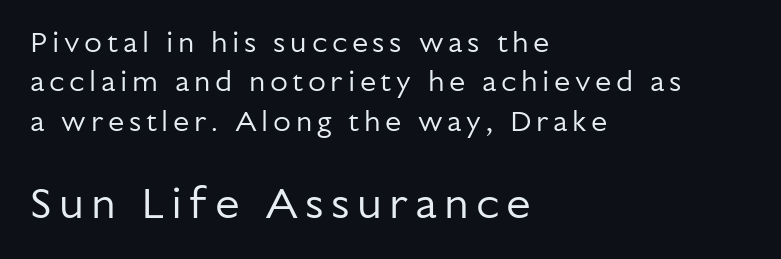
Q: Is the text bold? A: No.
Q: Is the text italic (slanted)? A: No, it is upright.
Q: Is the typeface a serif or a sans-serif typeface? A: Sans-serif.
Q: Is the text underlined? A: No.
Q: How is the paragraph aligned? A: Left-aligned.
Q: Is the spacing between lines tight, normal or loose? A: Normal.
Q: Which block of text is set in a larger size, the first (top) or the second (bottom)? A: The second (bottom) one.
Q: Width (condensed, normal, or wide)? A: Normal.
Q: Stroke contrast? A: Low.
Q: x-height? A: Medium.
Q: Monospaced? A: No.
